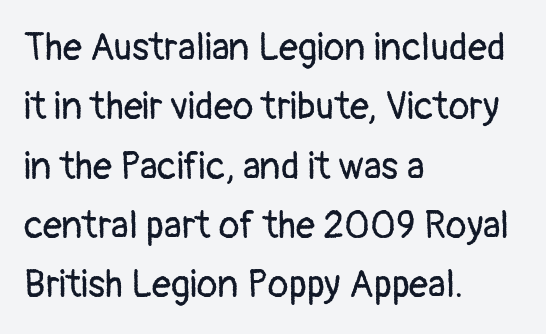
The image shows 38 px regular-weight sans-serif type, upright; set left-aligned, normal line spacing (1.56x), normal letter spacing, not underlined; low stroke contrast and a medium x-height.
